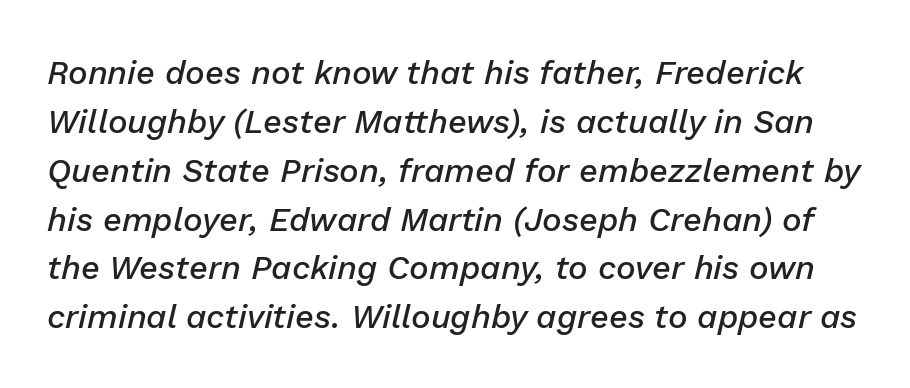
The image shows 33 px semibold type, italic (leaning right); set normal line spacing (1.48x), normal letter spacing, not underlined; low stroke contrast and a medium x-height.
